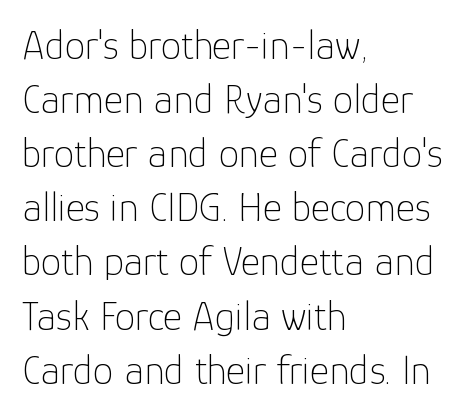
Regarding serifs, this sample does without them. Every stem runs plumb, perpendicular to the baseline. Bare-footed words on every line. You could not count columns in this text — the font is proportionally spaced.
